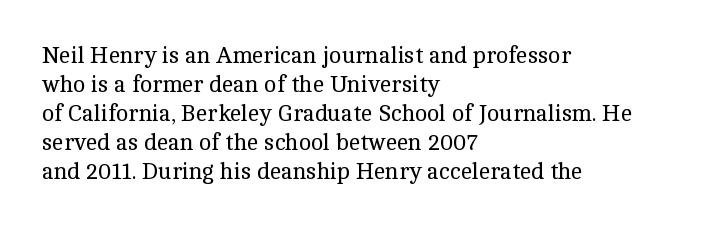
A typesetter would call this zero additional tracking. If you drew a line through each stem, it would be perfectly vertical. This block has exactly the height ordinary leading produces. Teacher's note: observe the even left margin — that is flush-left alignment. The area under the type is left untouched. This is not heavy type; no bold has been used.
